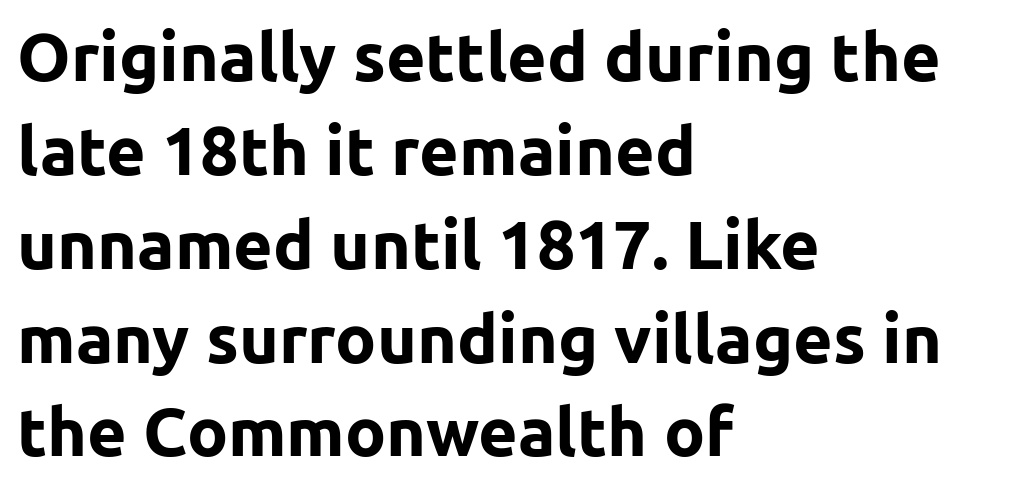
{"serif": "no", "italic": "no", "bold": "yes", "weight": "bold", "width": "normal", "stroke_contrast": "low", "x_height": "medium", "monospaced": "no", "underline": "no", "align": "left", "line_spacing": "normal", "line_spacing_ratio": 1.38, "letter_spacing": "normal", "letter_spacing_em": 0.0, "glyph_px": 68}
